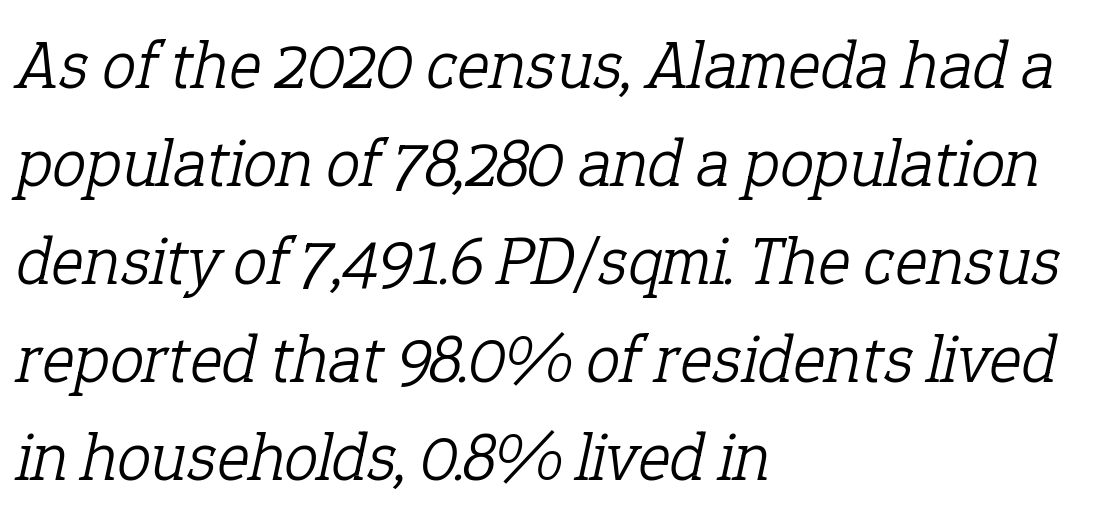
Q: Is the text bold? A: No.
Q: Is the text italic (slanted)? A: Yes, it leans right by about 12 degrees.
Q: Is the typeface a serif or a sans-serif typeface? A: Serif.
Q: Is the text underlined? A: No.
Q: How is the paragraph aligned? A: Left-aligned.
Q: Is the spacing between letters normal or unusually wide? A: Normal.
Q: Is the spacing between lines tight, normal or loose? A: Normal.
Q: Width (condensed, normal, or wide)? A: Normal.
Q: Stroke contrast? A: Low.
Q: x-height? A: Medium.
Q: Monospaced? A: No.
